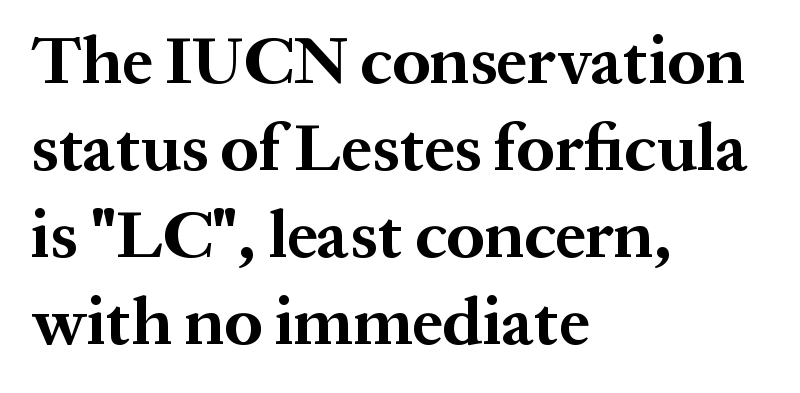
{"serif": "yes", "italic": "no", "bold": "yes", "weight": "bold", "width": "normal", "stroke_contrast": "medium", "x_height": "medium", "monospaced": "no", "underline": "no", "align": "left", "line_spacing": "normal", "line_spacing_ratio": 1.28, "letter_spacing": "normal", "letter_spacing_em": 0.0, "glyph_px": 68}
